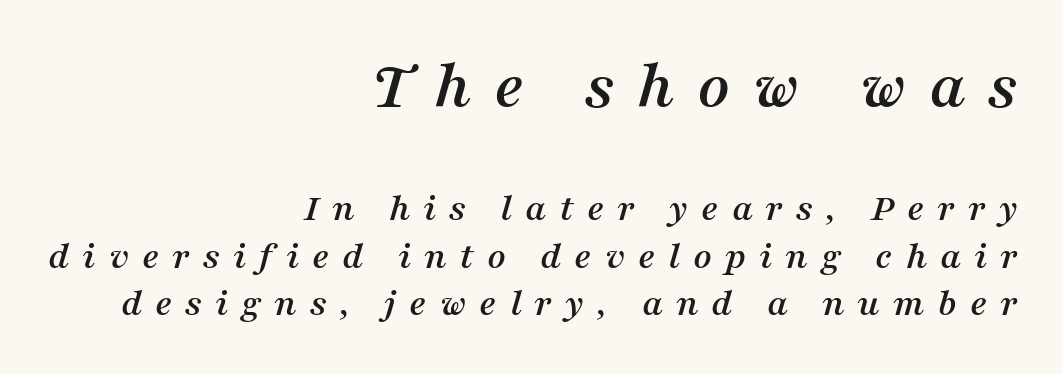
A typesetter would mark this as italic. You get the large type first, then a drop to smaller type. Type style note: has serifs. Character widths vary here, with narrow letters taking less room than wide ones. Lines of text with bare space underneath. Words appear elongated and porous because spacing is wide.
